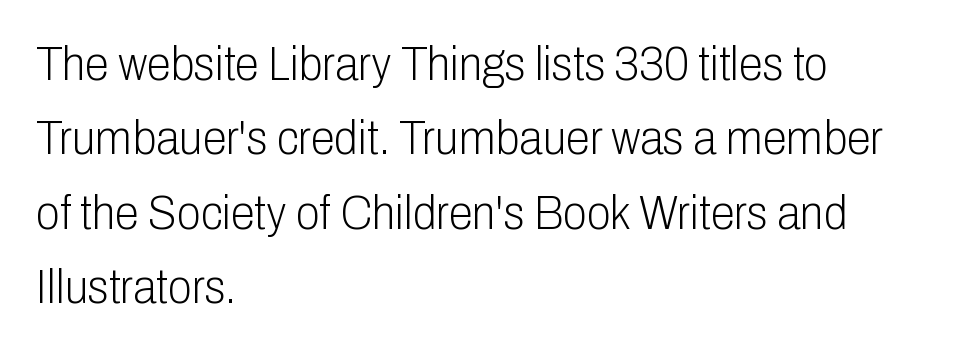
{"serif": "no", "italic": "no", "bold": "no", "weight": "light", "width": "condensed", "stroke_contrast": "low", "x_height": "medium", "monospaced": "no", "underline": "no", "align": "left", "line_spacing": "normal", "line_spacing_ratio": 1.52, "letter_spacing": "normal", "letter_spacing_em": 0.0, "glyph_px": 49}
